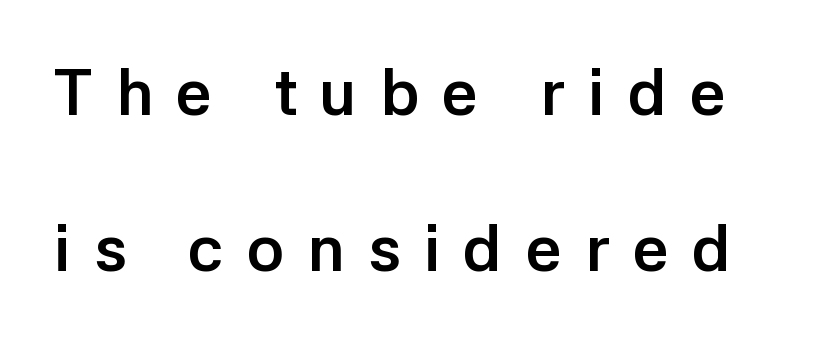
The image shows 64 px semibold sans-serif type, upright; set loose line spacing (2.44x), unusually wide letter spacing (+0.36 em), not underlined; low stroke contrast and a medium x-height.
